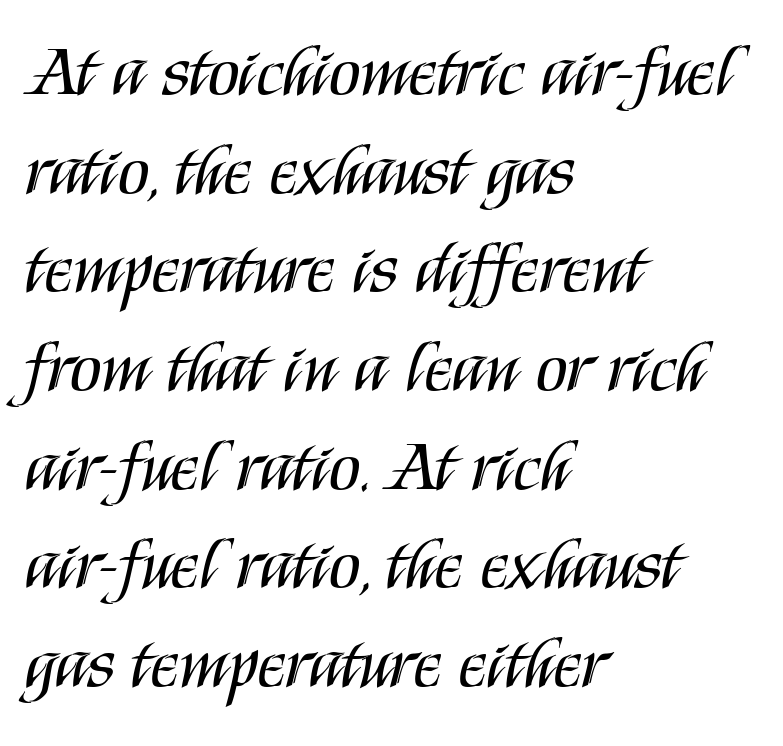
The image shows 72 px regular-weight, condensed sans-serif type; set left-aligned, normal line spacing (1.37x), normal letter spacing, not underlined; medium stroke contrast and a large x-height.
